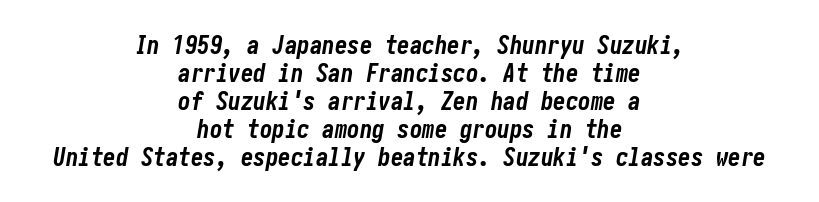
A typesetter would call this zero additional tracking. Emphasis-style slanted type is in use. Descenders are the only things crossing below the line. Chunky letters — that's bold for sure.
